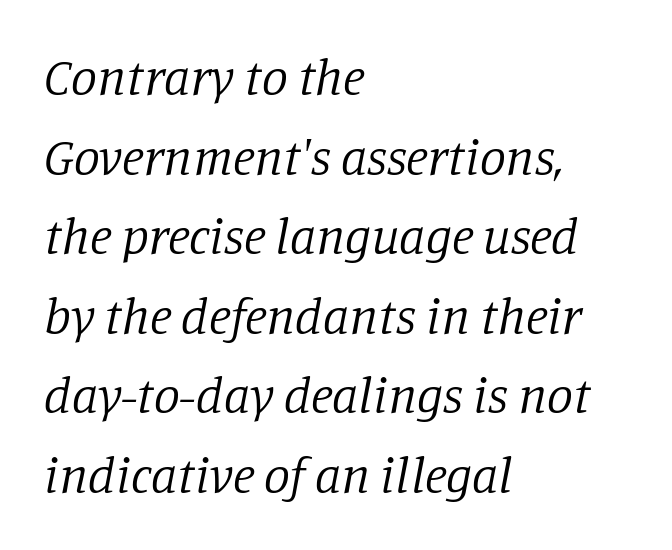
{"serif": "yes", "italic": "yes", "lean": "right", "slant_degrees": 11, "bold": "no", "weight": "regular", "width": "normal", "stroke_contrast": "low", "x_height": "large", "monospaced": "no", "underline": "no", "align": "left", "line_spacing": "normal", "line_spacing_ratio": 1.53, "letter_spacing": "normal", "letter_spacing_em": 0.0, "glyph_px": 52}
